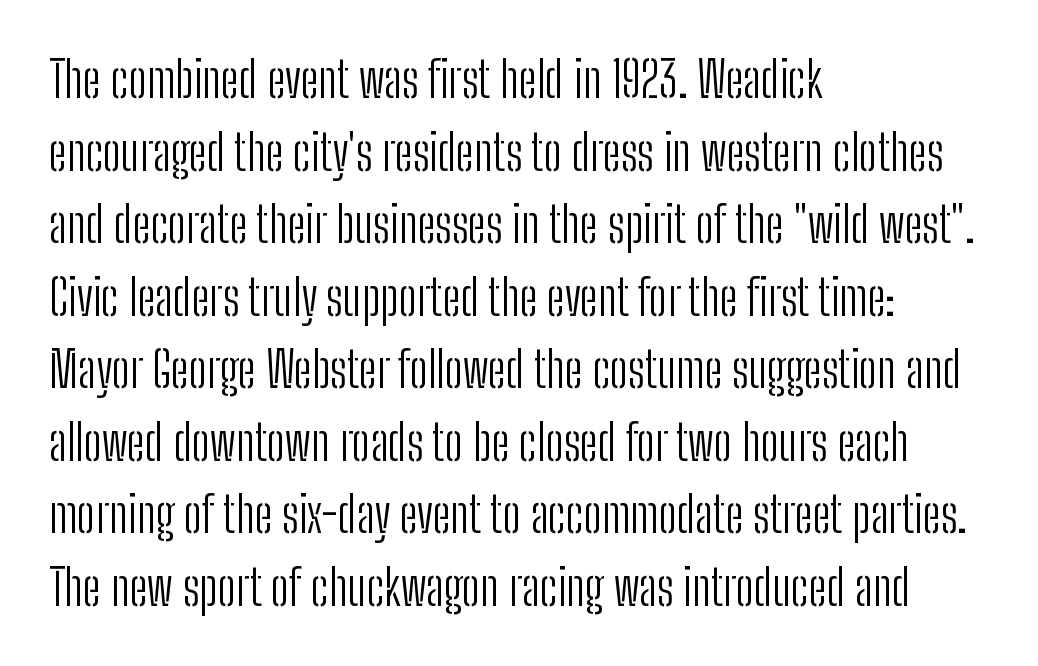
Q: Is the text bold? A: No.
Q: Is the text italic (slanted)? A: No, it is upright.
Q: Is the typeface a serif or a sans-serif typeface? A: Sans-serif.
Q: Is the text underlined? A: No.
Q: How is the paragraph aligned? A: Left-aligned.
Q: Is the spacing between letters normal or unusually wide? A: Normal.
Q: Is the spacing between lines tight, normal or loose? A: Normal.
Q: Width (condensed, normal, or wide)? A: Condensed.
Q: Stroke contrast? A: Low.
Q: x-height? A: Medium.
Q: Monospaced? A: No.
